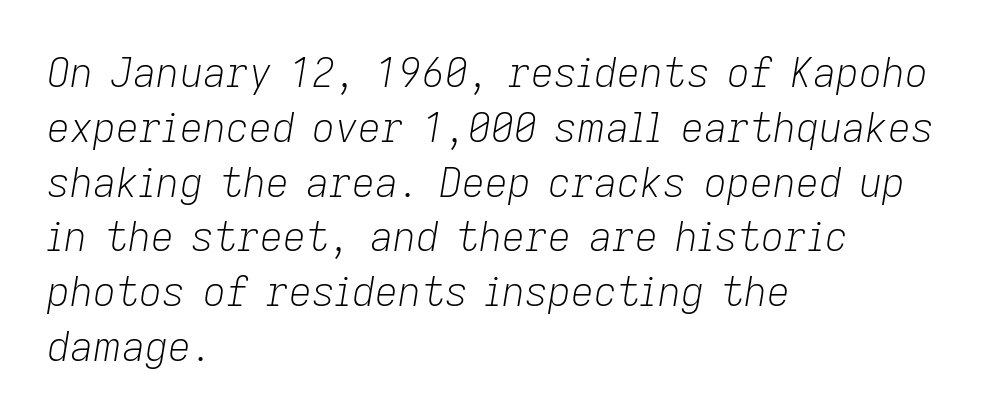
Q: Is the text bold? A: No.
Q: Is the text italic (slanted)? A: Yes, it leans right by about 9 degrees.
Q: Is the text underlined? A: No.
Q: How is the paragraph aligned? A: Left-aligned.
Q: Is the spacing between letters normal or unusually wide? A: Normal.
Q: Is the spacing between lines tight, normal or loose? A: Normal.
Q: Width (condensed, normal, or wide)? A: Normal.
Q: Stroke contrast? A: Low.
Q: x-height? A: Medium.
Q: Monospaced? A: No.
